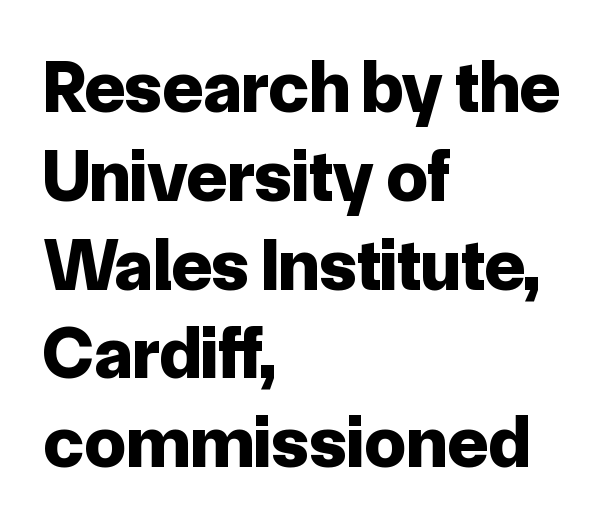
{"serif": "no", "italic": "no", "bold": "yes", "weight": "bold", "width": "normal", "stroke_contrast": "low", "x_height": "medium", "monospaced": "no", "underline": "no", "align": "left", "line_spacing_ratio": 1.2, "letter_spacing": "normal", "letter_spacing_em": 0.0, "glyph_px": 74}
